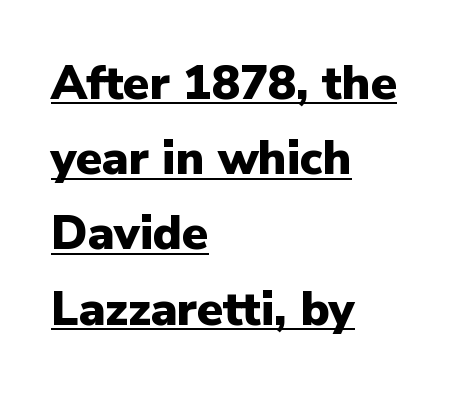
Q: Is the text bold? A: Yes.
Q: Is the text italic (slanted)? A: No, it is upright.
Q: Is the typeface a serif or a sans-serif typeface? A: Sans-serif.
Q: Is the text underlined? A: Yes.
Q: How is the paragraph aligned? A: Left-aligned.
Q: Is the spacing between letters normal or unusually wide? A: Normal.
Q: Is the spacing between lines tight, normal or loose? A: Normal.
Q: Width (condensed, normal, or wide)? A: Normal.
Q: Stroke contrast? A: Low.
Q: x-height? A: Medium.
Q: Monospaced? A: No.
